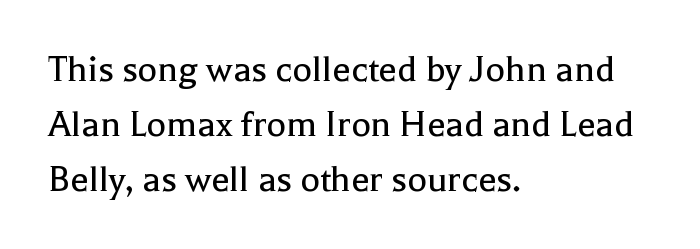
The letters look calm and open, with moderate or lighter stems. Does the leading feel generous? No, just average. Quick note: underline off. The passage shown has conventional tracking throughout. These lines are rendered in a variable-pitch font. Left-aligned paragraph, ragged on the right.
